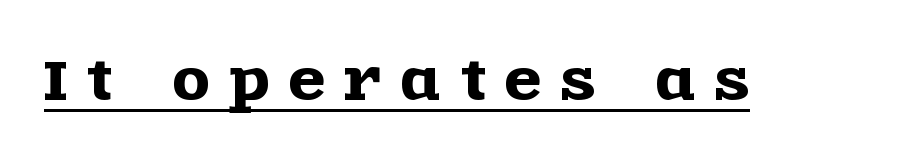
This sample uses expanded letter spacing, leaving extra air between glyphs. Every character sits straight up, as roman type does. These lines are rendered in a variable-pitch font. You can tell from the footed stems that serif type was used. The rendering uses the underline text-decoration.
